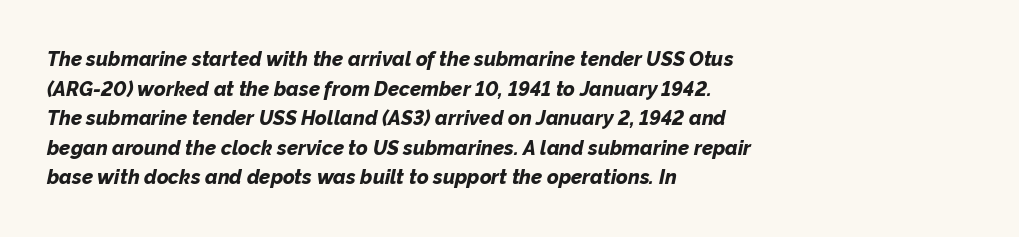
{"italic": "yes", "lean": "right", "slant_degrees": 12, "bold": "yes", "underline": "no", "align": "left", "line_spacing": "normal", "line_spacing_ratio": 1.48, "letter_spacing": "normal", "letter_spacing_em": 0.0, "glyph_px": 20}
